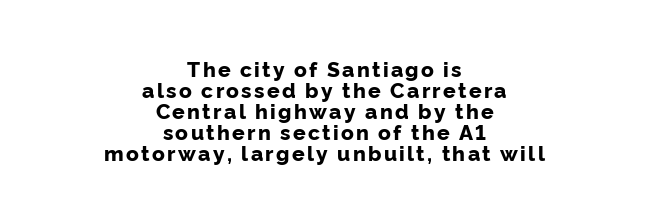
Plain, unruled lines of type. This sample trades vertical openness for compactness between lines. Set as a true bold cut, around the 700 mark. A centered setting, common on invitations and titles, is used for this passage.
